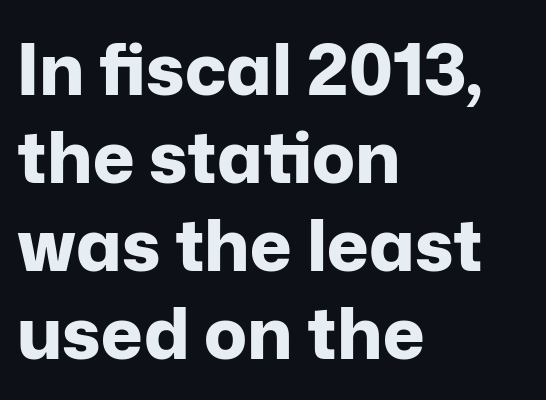
The image shows 71 px bold sans-serif type, upright; set left-aligned, line spacing 1.24x, normal letter spacing, not underlined; low stroke contrast and a medium x-height.
